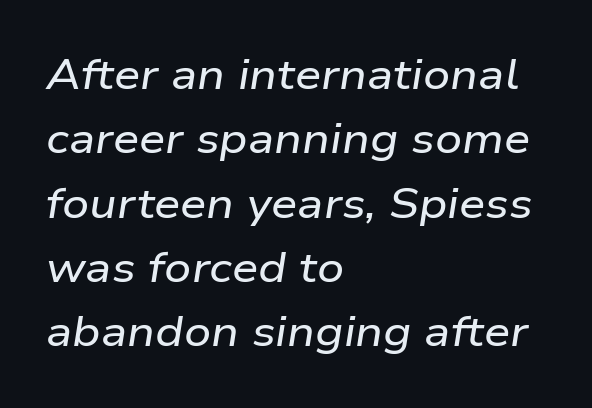
The image shows 42 px wide type, italic (leaning right); set left-aligned, normal line spacing (1.53x), normal letter spacing, not underlined; low stroke contrast and a medium x-height.
